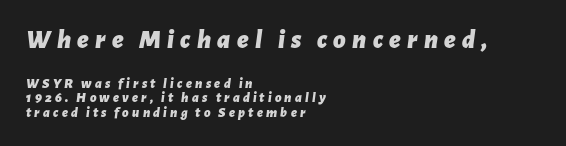
{"italic": "yes", "lean": "right", "slant_degrees": 7, "bold": "yes", "underline": "no", "align": "left", "line_spacing": "tight", "line_spacing_ratio": 1.04, "letter_spacing": "wide", "letter_spacing_em": 0.23, "larger_block": "first", "size_ratio": 1.93, "glyph_px": 27}
